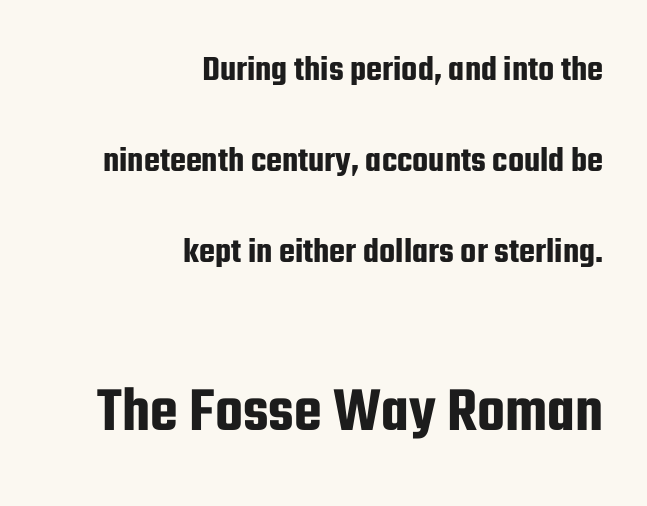
What's the leading like? Stretched, with rows far apart. Check under the words: just untouched page. The more generous point size was reserved for the lower chunk. Every row of glyphs terminates at an identical x-position on the right. Note the varied advance widths — an 'i' is clearly narrower than an 'm'.
